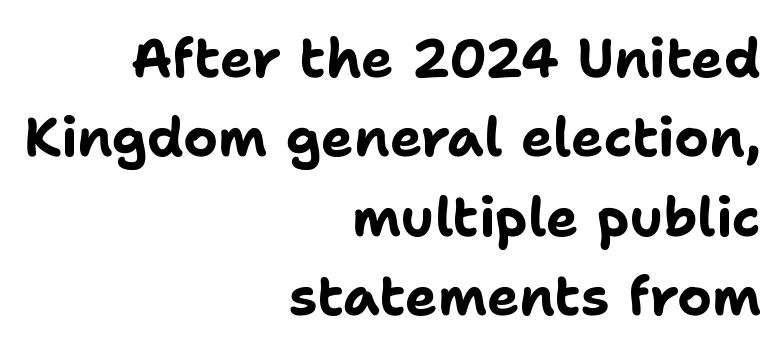
The image shows 54 px bold sans-serif type, upright; set right-aligned, normal line spacing (1.47x), normal letter spacing, not underlined; low stroke contrast and a medium x-height.
